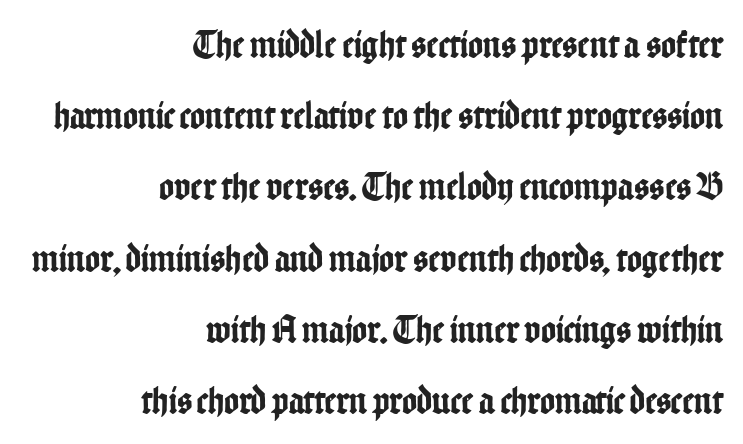
The image shows 40 px condensed sans-serif type, upright; set right-aligned, line spacing 1.78x, normal letter spacing, not underlined; low stroke contrast and a medium x-height.
